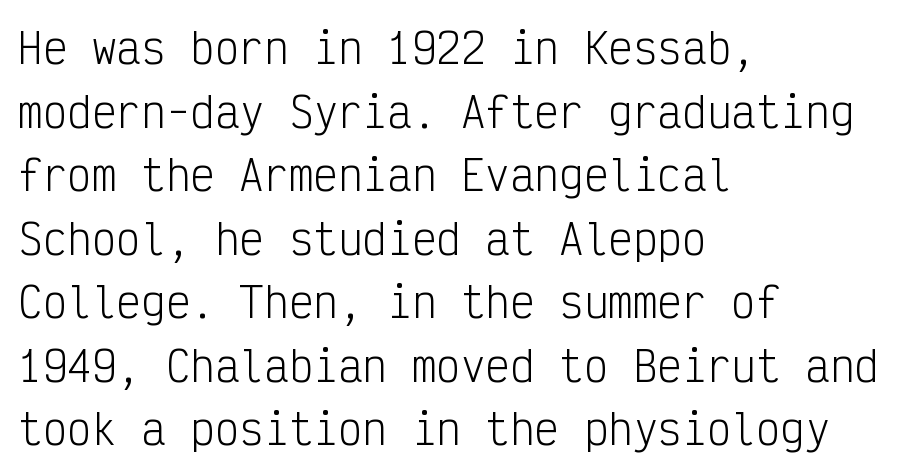
{"serif": "no", "italic": "no", "bold": "no", "weight": "light", "width": "condensed", "stroke_contrast": "low", "x_height": "medium", "monospaced": "yes", "underline": "no", "align": "left", "line_spacing": "normal", "line_spacing_ratio": 1.55, "letter_spacing": "normal", "letter_spacing_em": 0.0, "glyph_px": 41}
